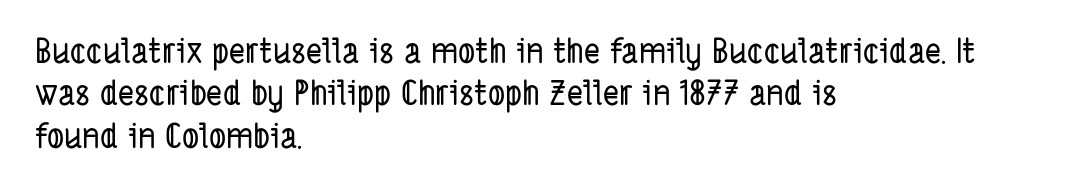
The leading is moderate, giving the passage an even texture. Beneath every word, the page is bare. Is the letter spacing exaggerated? No — it looks like the ordinary default. You can tell from the bare stems that sans-serif type was used.
